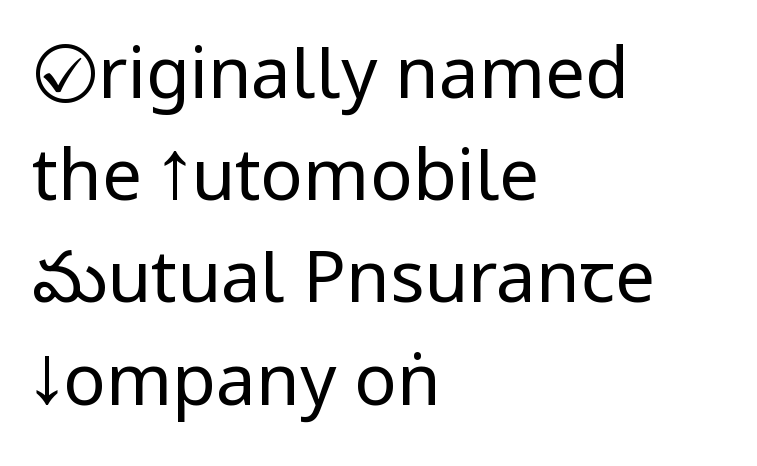
{"serif": "no", "italic": "no", "bold": "no", "weight": "regular", "width": "condensed", "stroke_contrast": "low", "x_height": "large", "monospaced": "no", "underline": "no", "align": "left", "line_spacing": "normal", "line_spacing_ratio": 1.44, "letter_spacing": "normal", "letter_spacing_em": 0.0, "glyph_px": 71}
